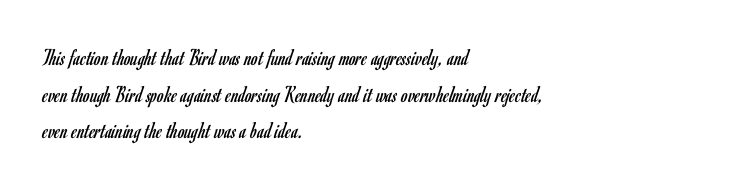
{"bold": "no", "underline": "no", "align": "left", "line_spacing": "normal", "line_spacing_ratio": 1.53, "letter_spacing": "normal", "letter_spacing_em": 0.0, "glyph_px": 24}
